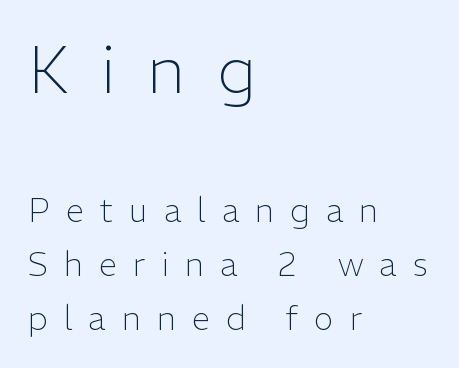
{"serif": "no", "italic": "no", "bold": "no", "weight": "light", "width": "normal", "stroke_contrast": "low", "x_height": "medium", "monospaced": "no", "underline": "no", "align": "left", "line_spacing": "normal", "line_spacing_ratio": 1.64, "letter_spacing": "wide", "letter_spacing_em": 0.49, "larger_block": "first", "size_ratio": 2.0, "glyph_px": 66}
